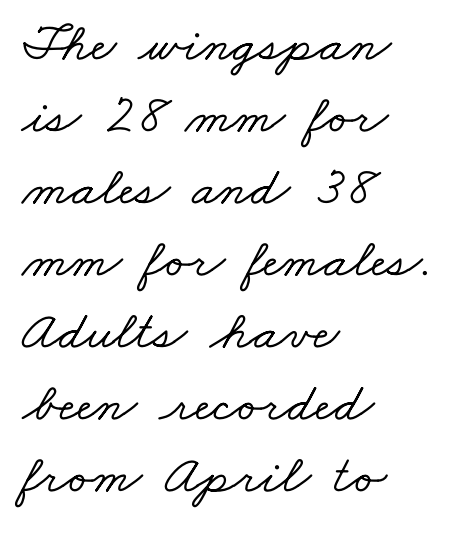
{"serif": "yes", "width": "wide", "stroke_contrast": "low", "x_height": "small", "monospaced": "no", "underline": "no", "align": "left", "line_spacing": "normal", "line_spacing_ratio": 1.31, "letter_spacing": "normal", "letter_spacing_em": 0.0, "glyph_px": 55}
